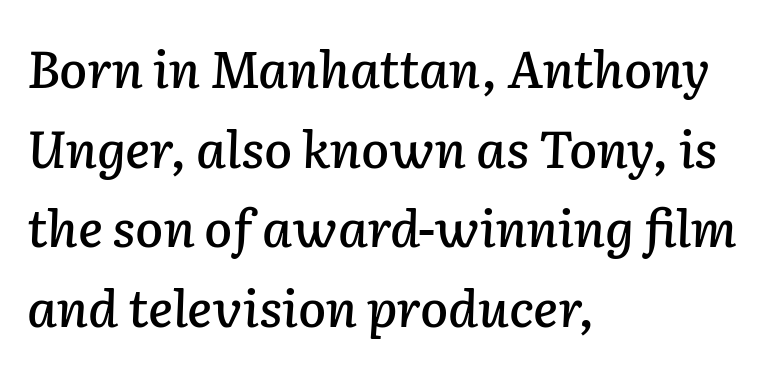
The image shows 51 px text type, italic (leaning right); set left-aligned, normal line spacing (1.56x), normal letter spacing, not underlined; low stroke contrast and a medium x-height.
